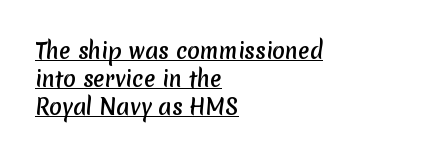
Q: Is the text bold? A: Yes.
Q: Is the text underlined? A: Yes.
Q: How is the paragraph aligned? A: Left-aligned.
Q: Is the spacing between letters normal or unusually wide? A: Normal.
Q: Is the spacing between lines tight, normal or loose? A: Normal.
